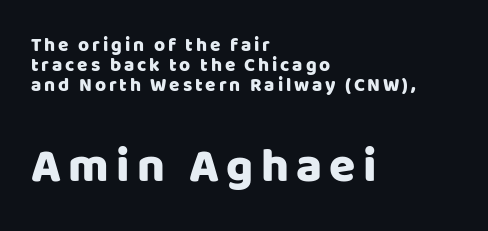
Font category for this specimen: sans-serif. Vertical spacing — tight. Decoration check: the copy has no underline. The second block has been scaled up relative to the first. Italic? Not at all — the glyphs are vertical. Left-aligned paragraph, ragged on the right.
